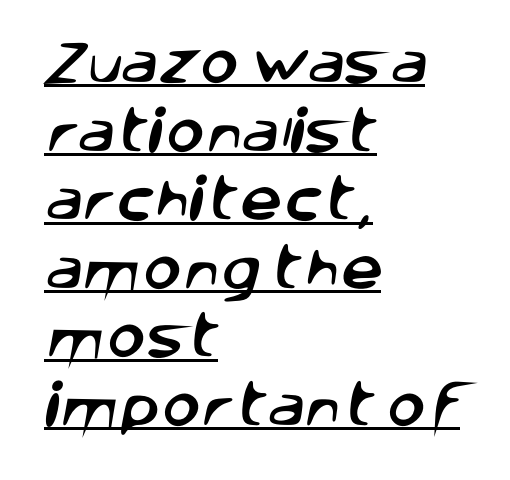
Q: Is the typeface a serif or a sans-serif typeface? A: Sans-serif.
Q: Is the text underlined? A: Yes.
Q: How is the paragraph aligned? A: Left-aligned.
Q: Is the spacing between letters normal or unusually wide? A: Normal.
Q: Is the spacing between lines tight, normal or loose? A: Normal.
Q: Width (condensed, normal, or wide)? A: Normal.
Q: Stroke contrast? A: Low.
Q: x-height? A: Large.
Q: Monospaced? A: No.
